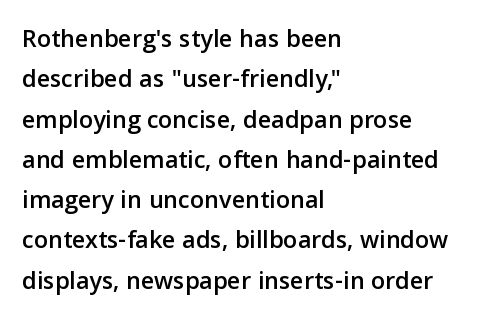
Q: Is the text italic (slanted)? A: No, it is upright.
Q: Is the text underlined? A: No.
Q: How is the paragraph aligned? A: Left-aligned.
Q: Is the spacing between letters normal or unusually wide? A: Normal.
Q: Is the spacing between lines tight, normal or loose? A: Normal.
